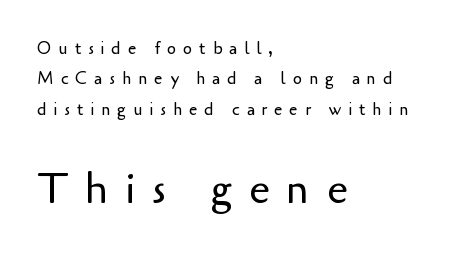
The line texture is sparse and dotted thanks to wide tracking. The letters advance in unequal steps, a hallmark of proportional type. In terms of posture, this sample is upright. You get the small type first, then a jump to larger type. Bold? No — there's no thickening of the strokes.
